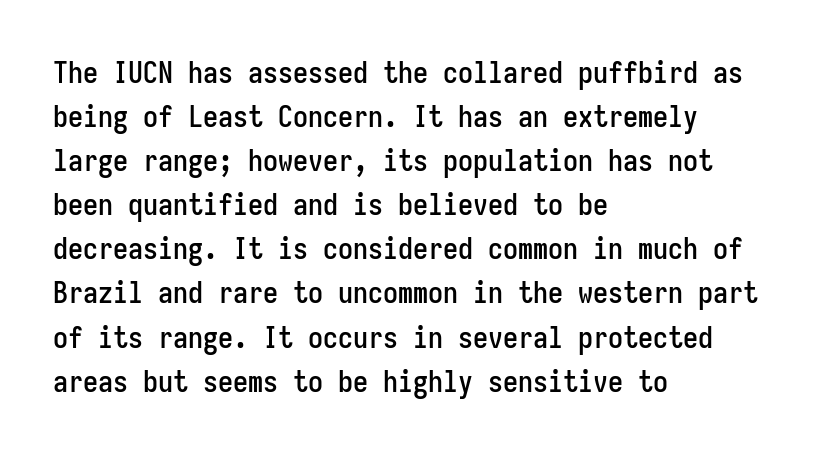
{"serif": "no", "italic": "no", "width": "condensed", "stroke_contrast": "low", "x_height": "medium", "monospaced": "yes", "underline": "no", "align": "left", "line_spacing": "normal", "line_spacing_ratio": 1.47, "letter_spacing": "normal", "letter_spacing_em": 0.0, "glyph_px": 30}
